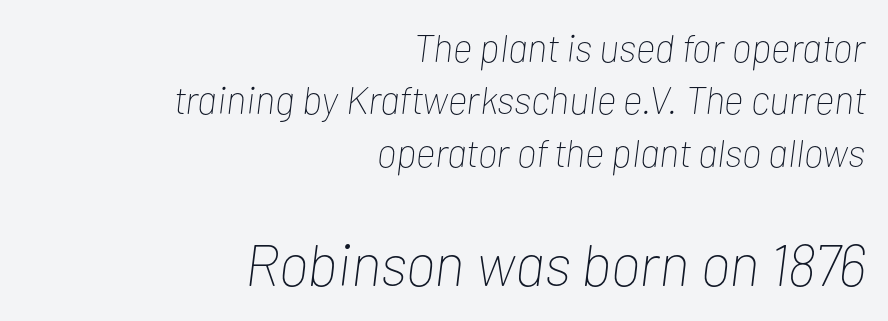
The image shows 59 px thin, condensed type, italic (leaning right); set right-aligned, normal line spacing (1.34x), normal letter spacing, not underlined; the second (bottom) block is 1.51x larger; low stroke contrast and a medium x-height.
